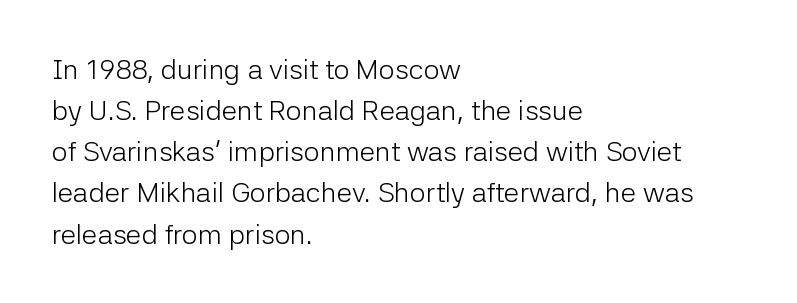
No extra ink here — the face is not bold. Spacing verdict: proportional, widths tailored to each character. The type is set solid horizontally, with unmodified tracking. The passage shown is typeset with a sans-serif family.
